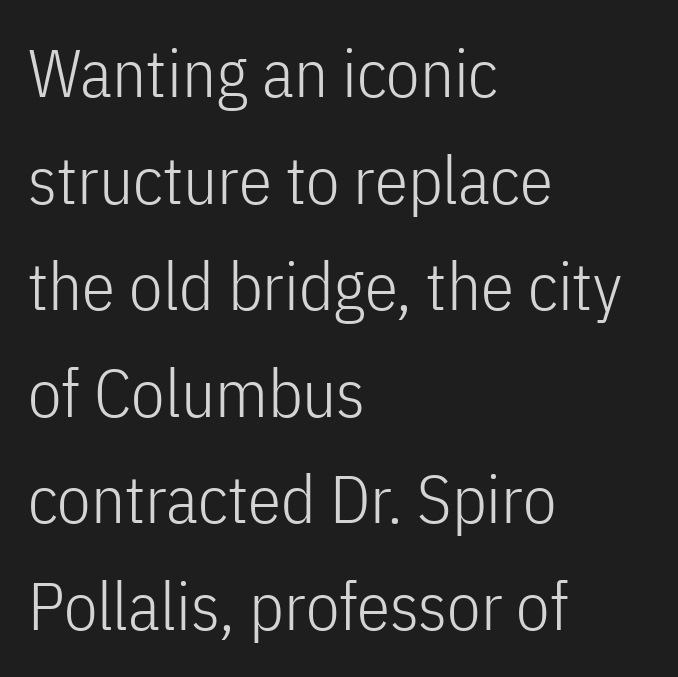
Q: Is the text bold? A: No.
Q: Is the text italic (slanted)? A: No, it is upright.
Q: Is the typeface a serif or a sans-serif typeface? A: Sans-serif.
Q: Is the text underlined? A: No.
Q: How is the paragraph aligned? A: Left-aligned.
Q: Is the spacing between letters normal or unusually wide? A: Normal.
Q: Is the spacing between lines tight, normal or loose? A: Normal.
Q: Width (condensed, normal, or wide)? A: Condensed.
Q: Stroke contrast? A: Low.
Q: x-height? A: Medium.
Q: Monospaced? A: No.
